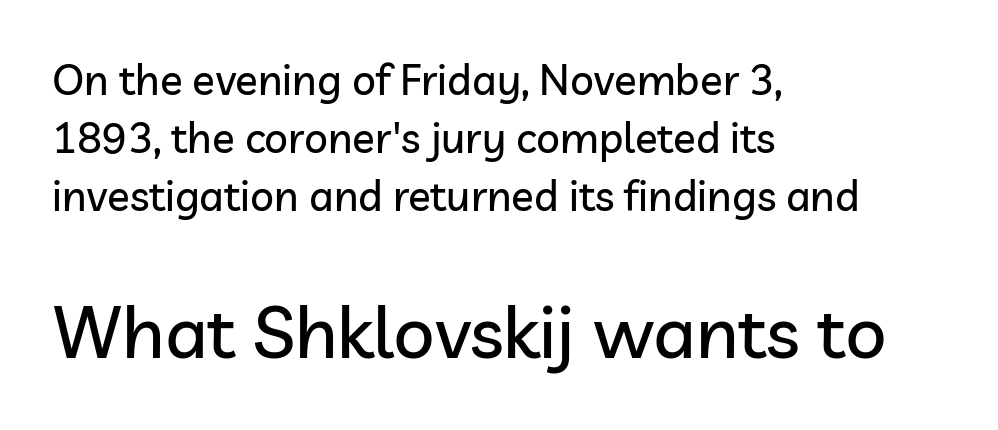
{"serif": "no", "italic": "no", "width": "normal", "stroke_contrast": "low", "x_height": "medium", "monospaced": "no", "underline": "no", "align": "left", "line_spacing": "normal", "line_spacing_ratio": 1.38, "letter_spacing": "normal", "letter_spacing_em": 0.0, "larger_block": "second", "size_ratio": 1.74, "glyph_px": 73}
